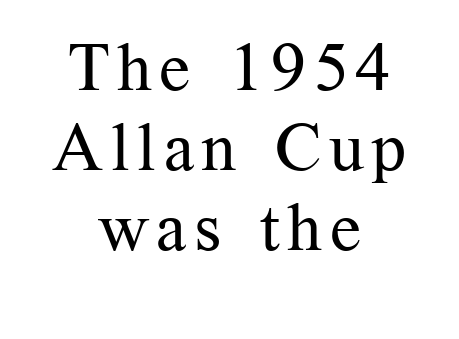
Check where the strokes stop: tiny serifs finish them off. In CSS terms this would be text-align: center. The strokes carry an ordinary text weight at most. Tall strokes in this sample are plumb rather than angled.
